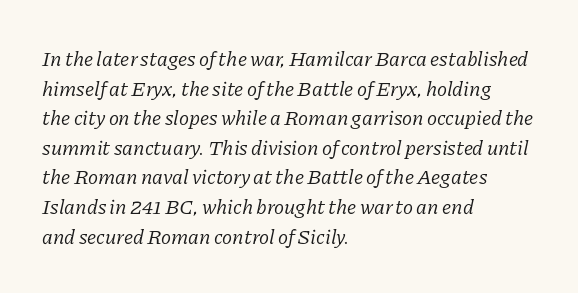
The image shows 21 px text type, italic (leaning right); set left-aligned, normal line spacing (1.41x), normal letter spacing, not underlined.
